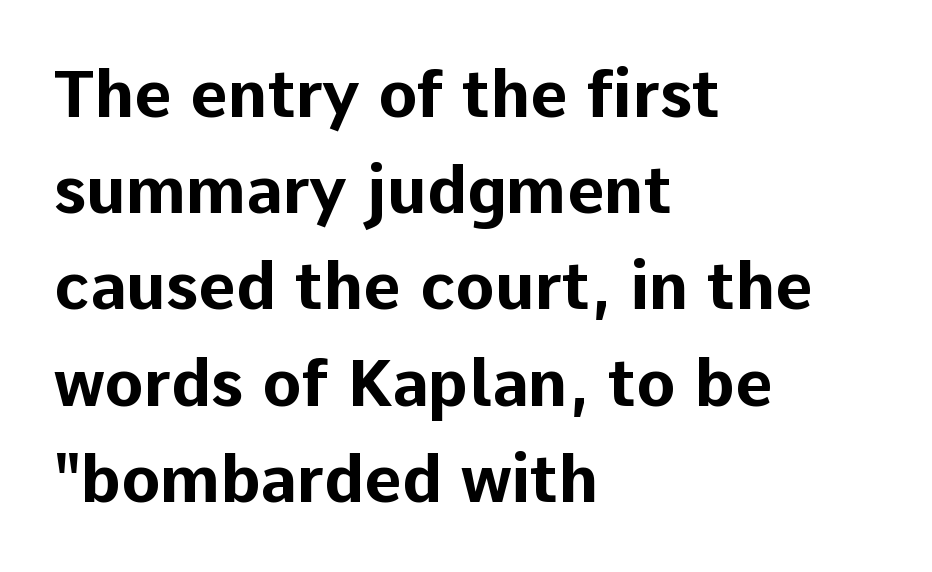
Q: Is the text bold? A: Yes.
Q: Is the text italic (slanted)? A: No, it is upright.
Q: Is the typeface a serif or a sans-serif typeface? A: Sans-serif.
Q: Is the text underlined? A: No.
Q: How is the paragraph aligned? A: Left-aligned.
Q: Is the spacing between letters normal or unusually wide? A: Normal.
Q: Is the spacing between lines tight, normal or loose? A: Normal.
Q: Width (condensed, normal, or wide)? A: Normal.
Q: Stroke contrast? A: Low.
Q: x-height? A: Medium.
Q: Monospaced? A: No.
